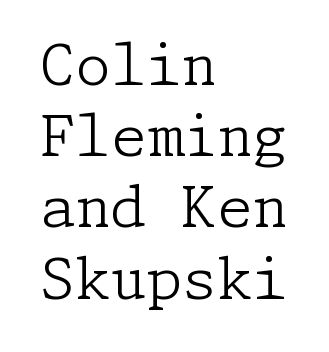
The image shows 57 px light serif type, upright; set left-aligned, normal line spacing (1.25x), normal letter spacing, not underlined; low stroke contrast and a medium x-height.
